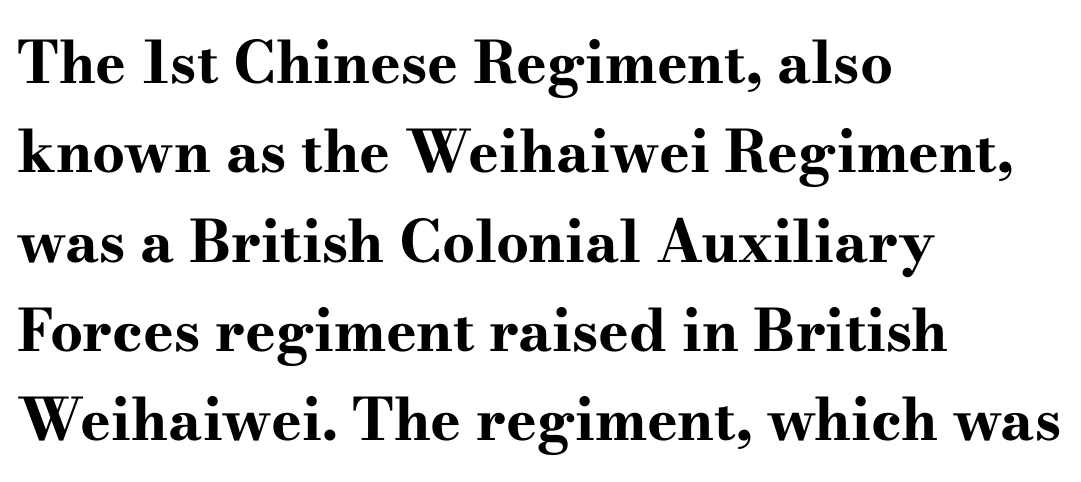
{"serif": "yes", "italic": "no", "bold": "yes", "weight": "bold", "width": "wide", "stroke_contrast": "high", "x_height": "small", "monospaced": "no", "underline": "no", "align": "left", "line_spacing": "normal", "line_spacing_ratio": 1.54, "letter_spacing": "normal", "letter_spacing_em": 0.0, "glyph_px": 58}
